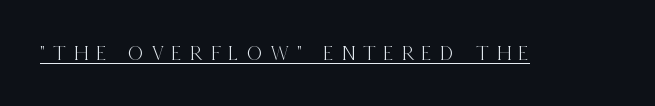
{"italic": "no", "underline": "yes", "letter_spacing": "wide", "letter_spacing_em": 0.4, "glyph_px": 21}
